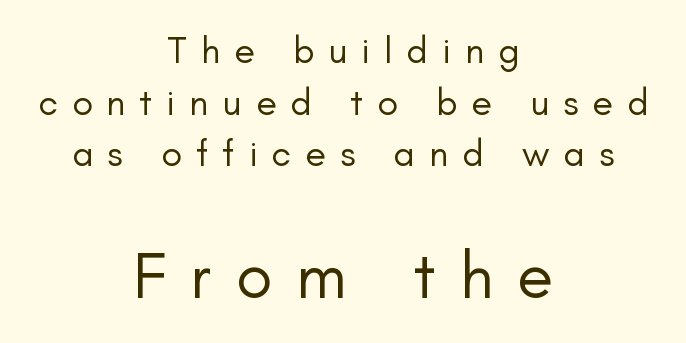
Q: Is the text bold? A: No.
Q: Is the text italic (slanted)? A: No, it is upright.
Q: Is the typeface a serif or a sans-serif typeface? A: Sans-serif.
Q: Is the text underlined? A: No.
Q: How is the paragraph aligned? A: Centered.
Q: Is the spacing between letters normal or unusually wide? A: Unusually wide.
Q: Is the spacing between lines tight, normal or loose? A: Normal.
Q: Which block of text is set in a larger size, the first (top) or the second (bottom)? A: The second (bottom) one.
Q: Width (condensed, normal, or wide)? A: Normal.
Q: Stroke contrast? A: Low.
Q: x-height? A: Small.
Q: Monospaced? A: No.
